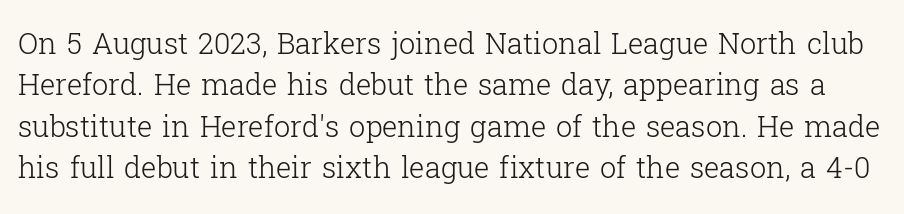
{"serif": "yes", "italic": "no", "bold": "no", "weight": "light", "width": "normal", "stroke_contrast": "low", "x_height": "medium", "monospaced": "no", "underline": "no", "line_spacing": "normal", "line_spacing_ratio": 1.43, "letter_spacing": "normal", "letter_spacing_em": 0.0, "glyph_px": 29}
